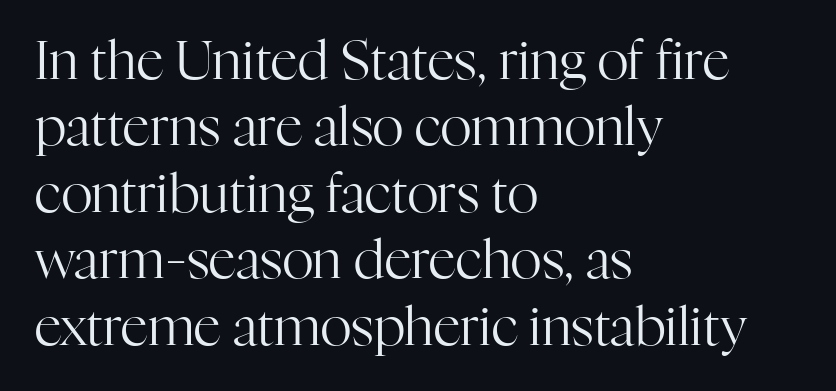
{"serif": "yes", "italic": "no", "bold": "no", "weight": "regular", "width": "normal", "stroke_contrast": "high", "x_height": "medium", "monospaced": "no", "underline": "no", "align": "left", "line_spacing_ratio": 1.23, "letter_spacing": "normal", "letter_spacing_em": 0.0, "glyph_px": 54}
